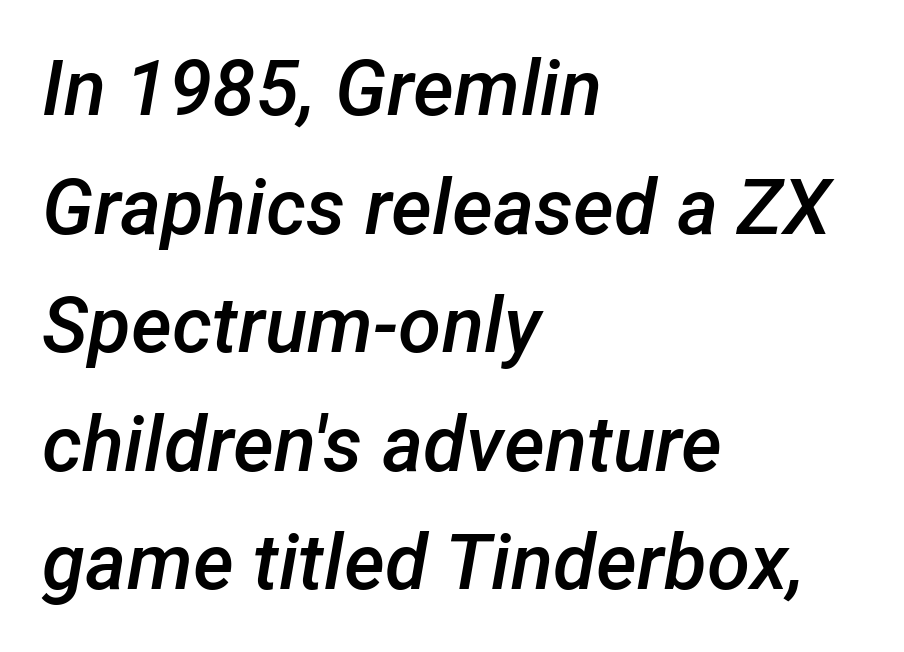
Does the copy run flush right? No — it runs flush left. It's the slanting kind of type. Check the space under the baseline: it is left empty. Students, observe: this is what conventionally led text looks like.
